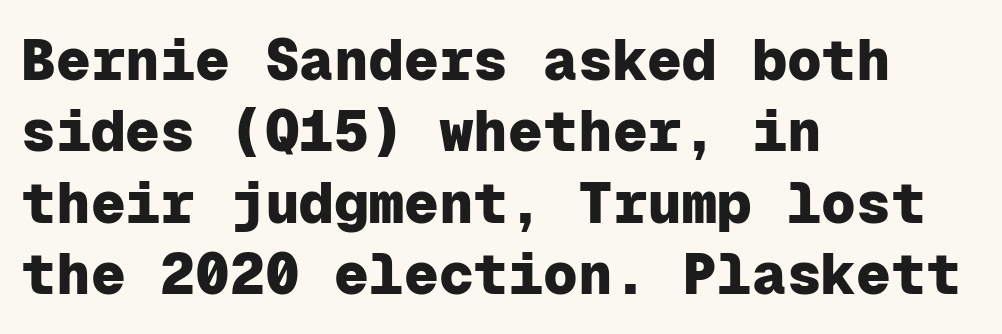
{"serif": "no", "italic": "no", "bold": "yes", "weight": "heavy", "width": "normal", "stroke_contrast": "low", "x_height": "medium", "monospaced": "yes", "underline": "no", "align": "left", "line_spacing_ratio": 1.23, "letter_spacing": "normal", "letter_spacing_em": 0.0, "glyph_px": 58}
